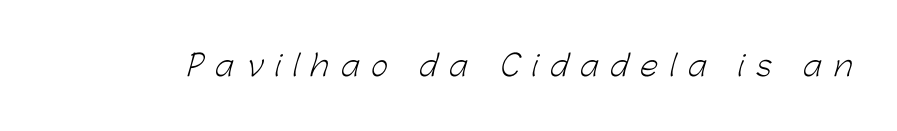
The image shows 29 px light sans-serif type; set unusually wide letter spacing (+0.42 em), not underlined; low stroke contrast and a medium x-height.
